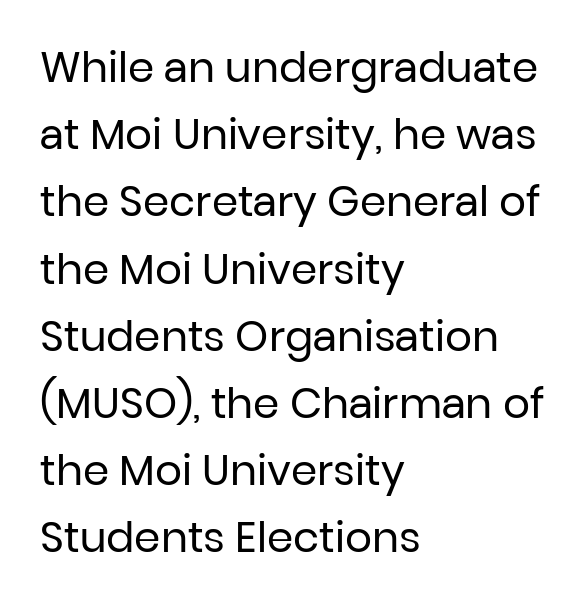
Q: Is the text bold? A: No.
Q: Is the text italic (slanted)? A: No, it is upright.
Q: Is the typeface a serif or a sans-serif typeface? A: Sans-serif.
Q: Is the text underlined? A: No.
Q: How is the paragraph aligned? A: Left-aligned.
Q: Is the spacing between letters normal or unusually wide? A: Normal.
Q: Is the spacing between lines tight, normal or loose? A: Normal.
Q: Width (condensed, normal, or wide)? A: Normal.
Q: Stroke contrast? A: Low.
Q: x-height? A: Medium.
Q: Monospaced? A: No.
